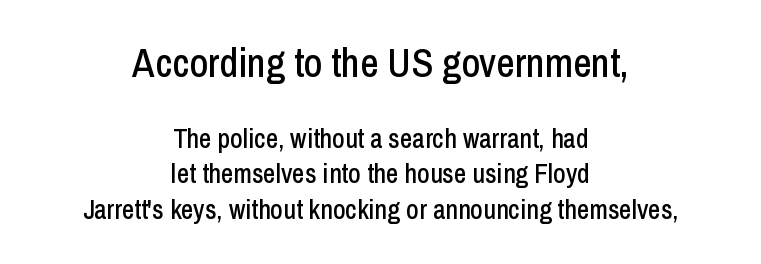
Q: Is the text italic (slanted)? A: No, it is upright.
Q: Is the typeface a serif or a sans-serif typeface? A: Sans-serif.
Q: Is the text underlined? A: No.
Q: How is the paragraph aligned? A: Centered.
Q: Is the spacing between letters normal or unusually wide? A: Normal.
Q: Is the spacing between lines tight, normal or loose? A: Normal.
Q: Which block of text is set in a larger size, the first (top) or the second (bottom)? A: The first (top) one.
Q: Width (condensed, normal, or wide)? A: Condensed.
Q: Stroke contrast? A: Low.
Q: x-height? A: Medium.
Q: Monospaced? A: No.
